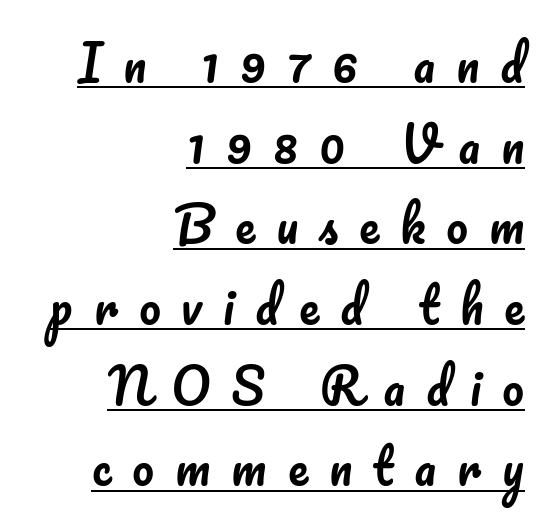
Q: Is the text italic (slanted)? A: Yes.
Q: Is the text underlined? A: Yes.
Q: How is the paragraph aligned? A: Right-aligned.
Q: Is the spacing between letters normal or unusually wide? A: Unusually wide.
Q: Is the spacing between lines tight, normal or loose? A: Normal.
Q: Width (condensed, normal, or wide)? A: Normal.
Q: Stroke contrast? A: Low.
Q: x-height? A: Small.
Q: Monospaced? A: No.
